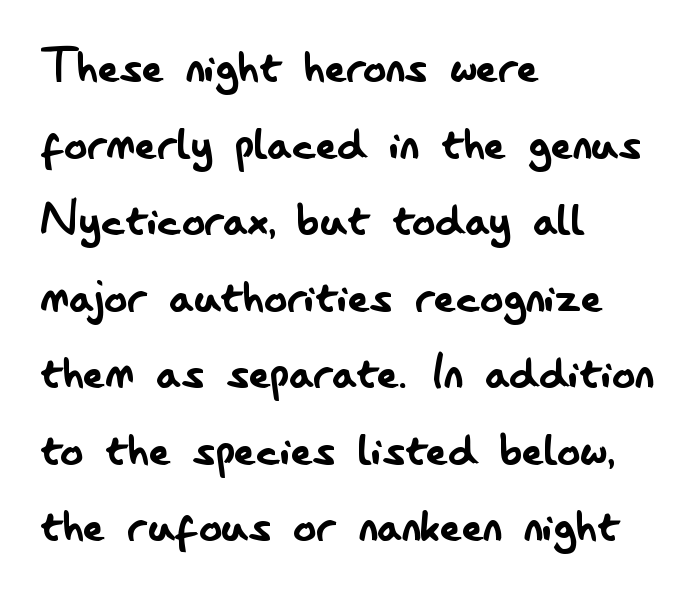
To sum up the face: it is a sans, with no serifs. Students, observe: this is what conventionally led text looks like. Italic: no, the glyphs are upright roman. The weight would be labelled regular, book, light, or lighter still. Left-aligned paragraph, ragged on the right. Inter-character spacing is left at the font's built-in metrics.
